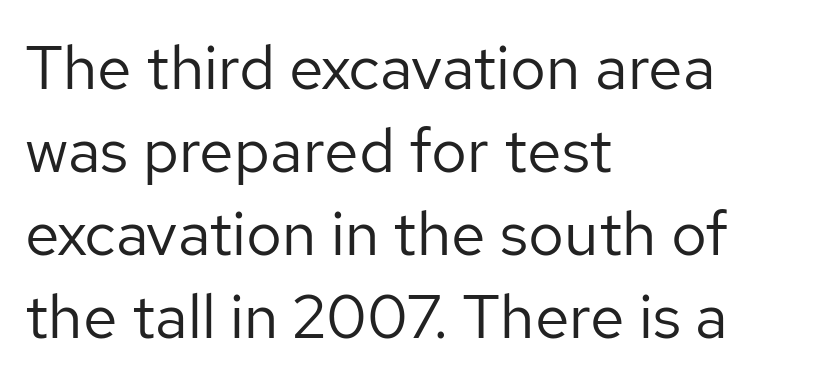
Q: Is the text bold? A: No.
Q: Is the text italic (slanted)? A: No, it is upright.
Q: Is the typeface a serif or a sans-serif typeface? A: Sans-serif.
Q: Is the text underlined? A: No.
Q: How is the paragraph aligned? A: Left-aligned.
Q: Is the spacing between letters normal or unusually wide? A: Normal.
Q: Is the spacing between lines tight, normal or loose? A: Normal.
Q: Width (condensed, normal, or wide)? A: Normal.
Q: Stroke contrast? A: Low.
Q: x-height? A: Medium.
Q: Monospaced? A: No.
